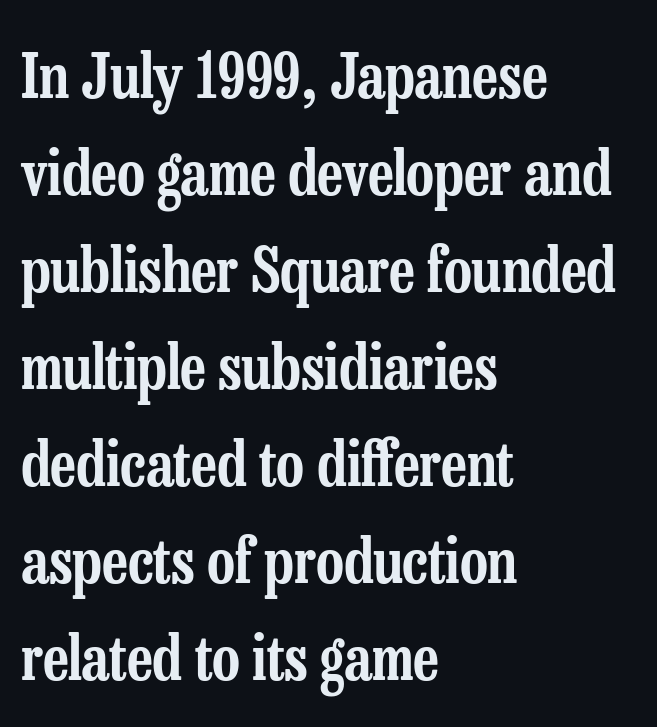
The image shows 61 px condensed serif type, upright; set left-aligned, normal line spacing (1.59x), normal letter spacing, not underlined; low stroke contrast and a medium x-height.
